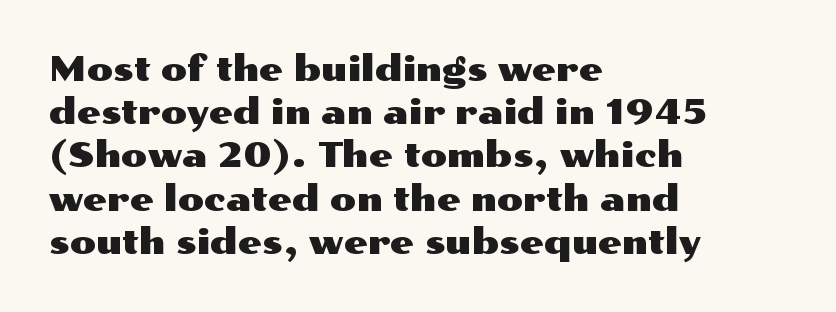
{"serif": "no", "italic": "no", "width": "wide", "stroke_contrast": "medium", "x_height": "medium", "monospaced": "no", "underline": "no", "align": "left", "line_spacing": "normal", "line_spacing_ratio": 1.27, "letter_spacing": "normal", "letter_spacing_em": 0.0, "glyph_px": 34}
